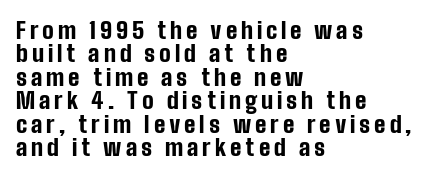
The passage is arranged the way most books set body copy — flush left. Does the weight exceed regular? Yes, all the way to bold. Descender tails drop into unmarked territory. The typography opts for an upright posture over an oblique one. These lines huddle together more closely than default settings would place them.
